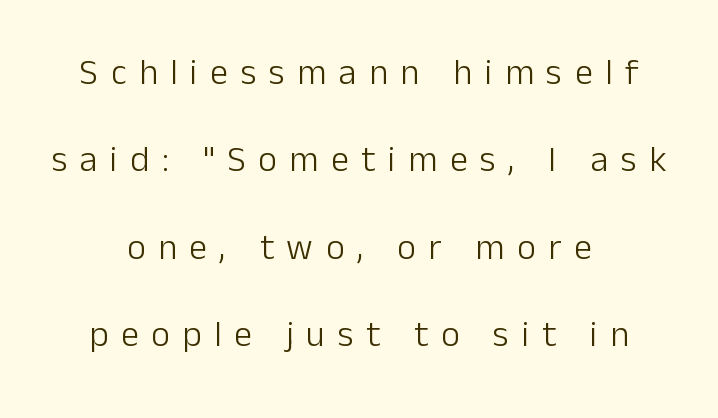
The image shows 36 px light sans-serif type, upright; set centered, loose line spacing (2.43x), unusually wide letter spacing (+0.35 em), not underlined; low stroke contrast and a medium x-height.
